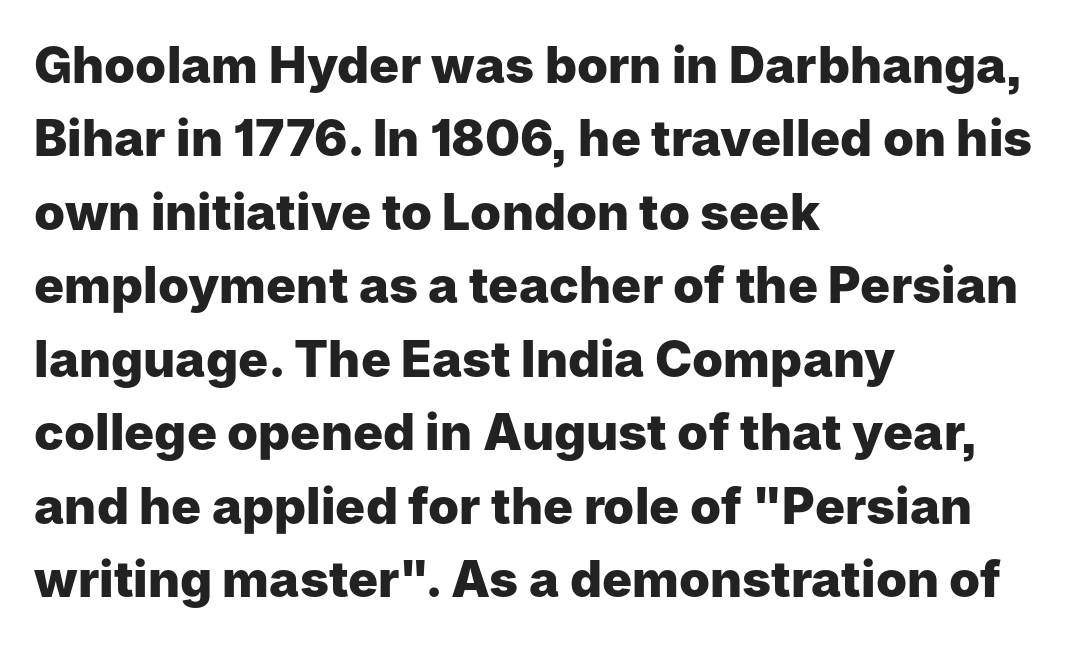
Default kerning and tracking; the words read as compact shapes. Every row of glyphs begins at an identical x-position on the left. Nothing sits at the stroke ends, so this counts as sans-serif. Plain, unruled lines of type.
